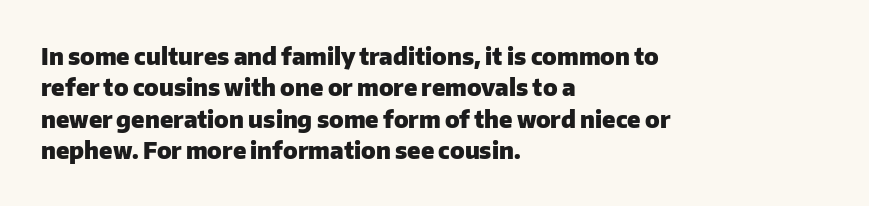
The image shows 23 px bold type, upright; set left-aligned, normal line spacing (1.36x), normal letter spacing, not underlined.
